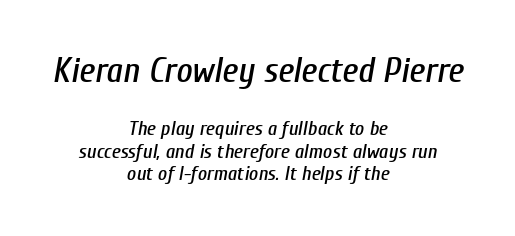
Q: Is the text italic (slanted)? A: Yes, it leans right by about 10 degrees.
Q: Is the text underlined? A: No.
Q: How is the paragraph aligned? A: Centered.
Q: Is the spacing between letters normal or unusually wide? A: Normal.
Q: Is the spacing between lines tight, normal or loose? A: Tight.
Q: Which block of text is set in a larger size, the first (top) or the second (bottom)? A: The first (top) one.
Q: Width (condensed, normal, or wide)? A: Condensed.
Q: Stroke contrast? A: Low.
Q: x-height? A: Medium.
Q: Monospaced? A: No.
